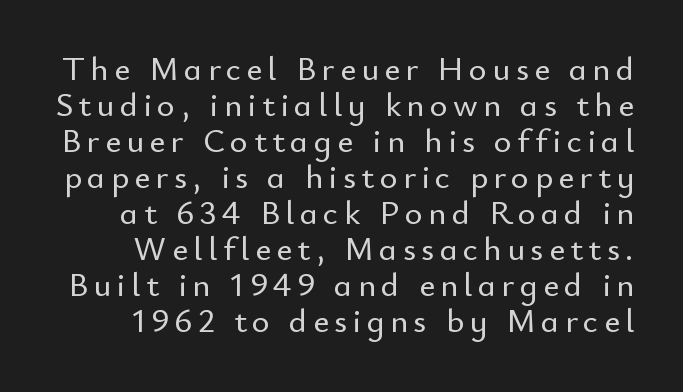
Classification — sans serif. Here the designer chose a conventional face with non-uniform glyph widths. A clean baseline with only descenders dipping below it. The lettering holds an erect, upright posture throughout.
